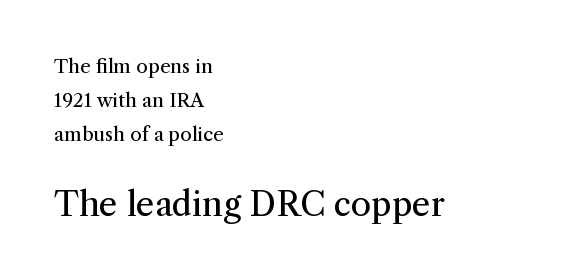
The image shows 33 px regular-weight serif type, upright; set left-aligned, line spacing 1.8x, normal letter spacing, not underlined; the second (bottom) block is 1.74x larger; medium stroke contrast and a medium x-height.
